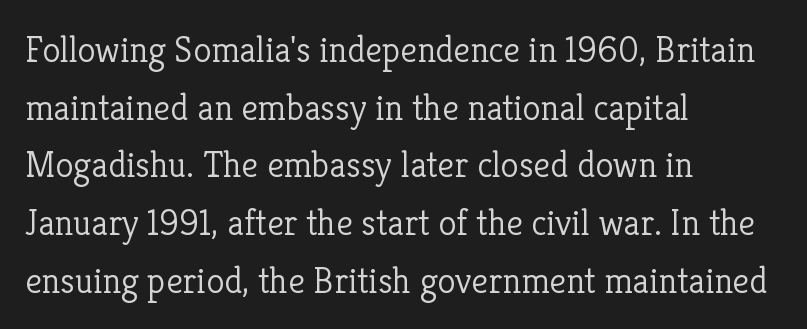
The gaps between neighbouring characters are ordinary and unremarkable. Proportional: the letters do not fall into vertical columns. Is the block centered? No — it sits flush against the left margin. Summary of weight: not heavy and not bold. The lettering stays uniformly vertical, giving the passage a roman look.
